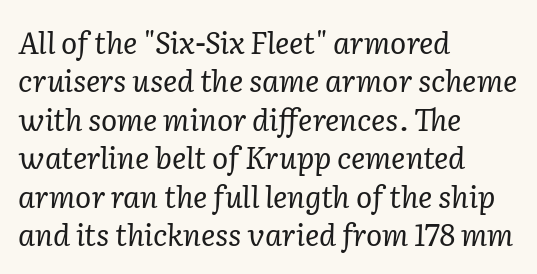
Q: Is the text bold? A: No.
Q: Is the text italic (slanted)? A: Yes, it leans right by about 2 degrees.
Q: Is the typeface a serif or a sans-serif typeface? A: Serif.
Q: Is the text underlined? A: No.
Q: How is the paragraph aligned? A: Left-aligned.
Q: Is the spacing between letters normal or unusually wide? A: Normal.
Q: Is the spacing between lines tight, normal or loose? A: Normal.
Q: Width (condensed, normal, or wide)? A: Normal.
Q: Stroke contrast? A: Low.
Q: x-height? A: Medium.
Q: Monospaced? A: No.
